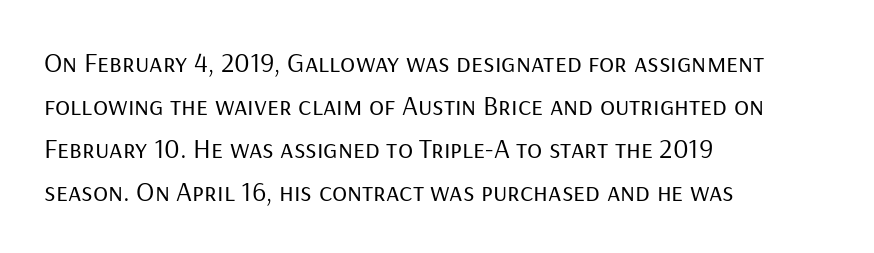
The image shows 28 px regular-weight sans-serif type, upright; set left-aligned, normal line spacing (1.53x), normal letter spacing, not underlined; low stroke contrast and a medium x-height.
